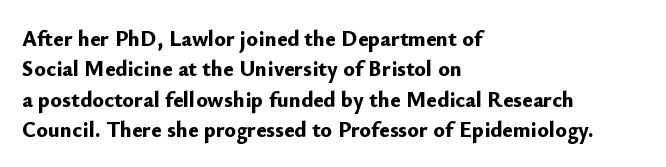
{"italic": "no", "bold": "yes", "underline": "no", "align": "left", "line_spacing": "normal", "line_spacing_ratio": 1.38, "letter_spacing": "normal", "letter_spacing_em": 0.0, "glyph_px": 22}
